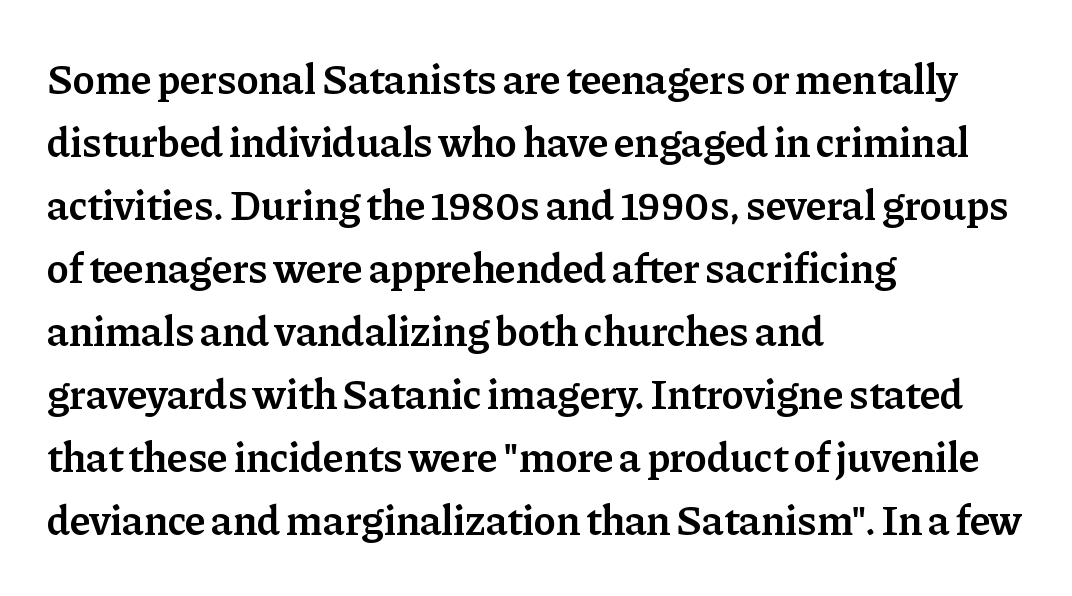
The image shows 42 px semibold serif type, upright; set left-aligned, normal line spacing (1.5x), normal letter spacing, not underlined; low stroke contrast and a medium x-height.
